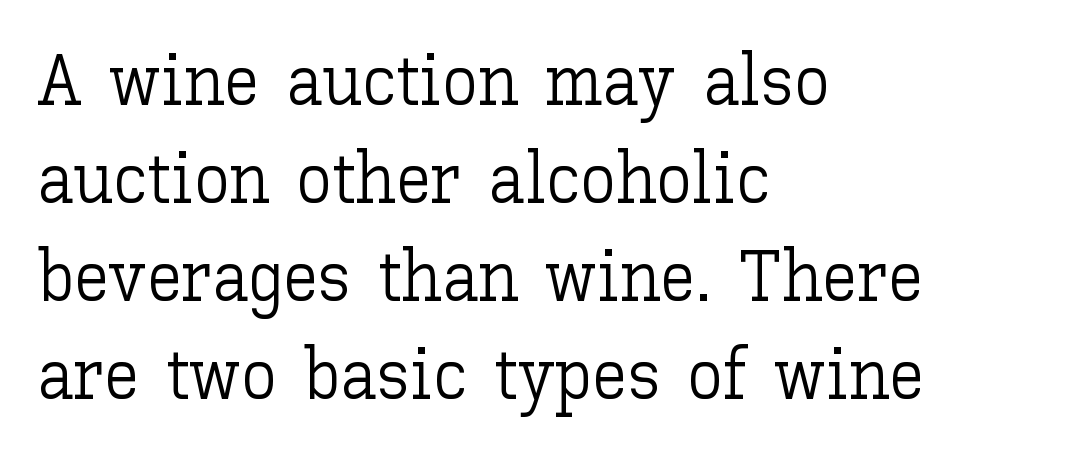
Q: Is the text bold? A: No.
Q: Is the text italic (slanted)? A: No, it is upright.
Q: Is the text underlined? A: No.
Q: How is the paragraph aligned? A: Left-aligned.
Q: Is the spacing between letters normal or unusually wide? A: Normal.
Q: Is the spacing between lines tight, normal or loose? A: Normal.
Q: Width (condensed, normal, or wide)? A: Normal.
Q: Stroke contrast? A: Low.
Q: x-height? A: Medium.
Q: Monospaced? A: No.
